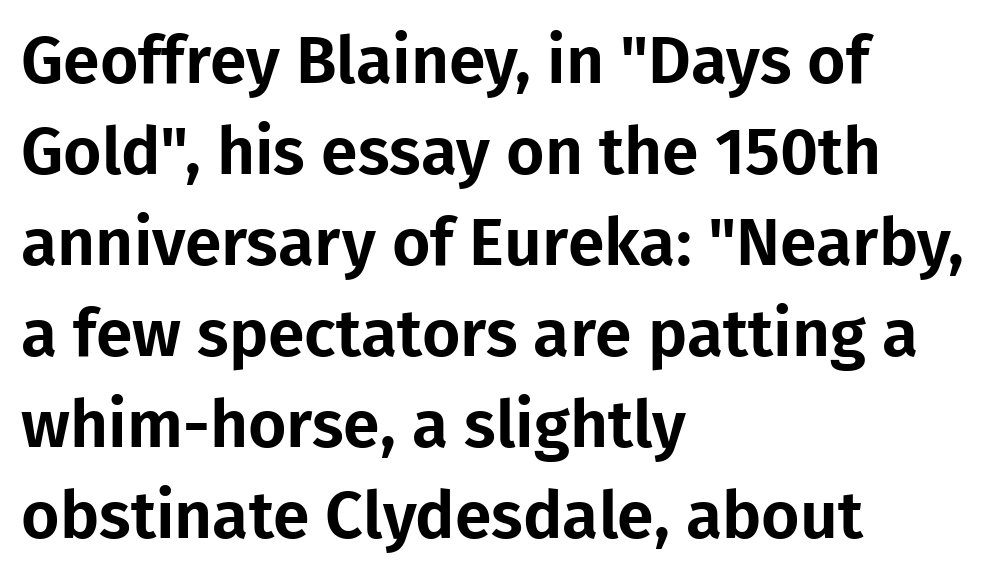
{"serif": "no", "italic": "no", "width": "normal", "stroke_contrast": "low", "x_height": "medium", "monospaced": "no", "underline": "no", "align": "left", "line_spacing": "normal", "line_spacing_ratio": 1.38, "letter_spacing": "normal", "letter_spacing_em": 0.0, "glyph_px": 66}
